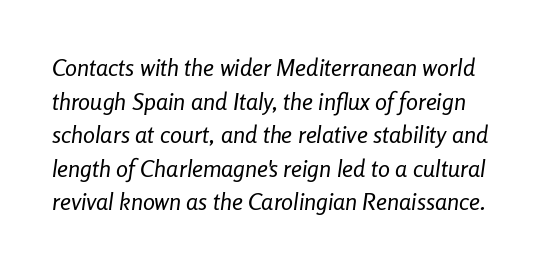
The image shows 24 px text type, italic (leaning right); set normal line spacing (1.4x), normal letter spacing, not underlined.
